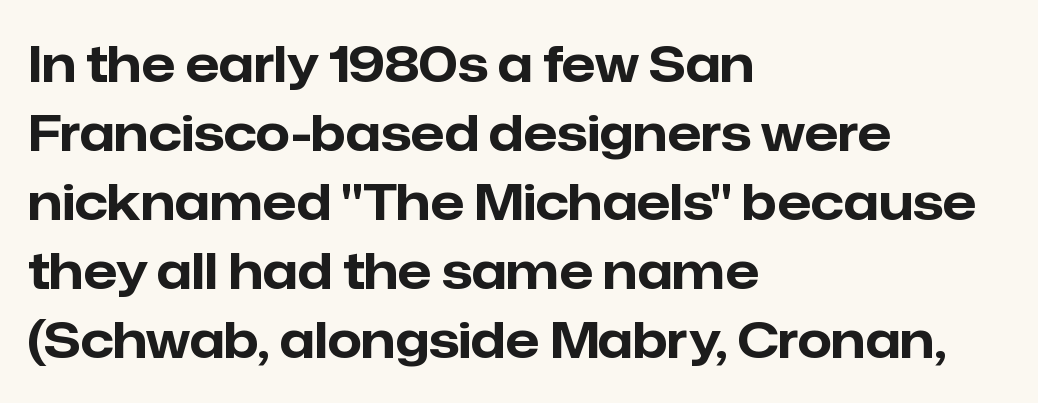
Summary of weight: heavy, a full bold. The block of text has a typical density, with ordinary space between rows. The setting favours the left margin, as ordinary paragraphs usually do. Caption: standard tracking, unaltered. The letters stand upright; this is a roman face. The passage shown is not underscored anywhere.
